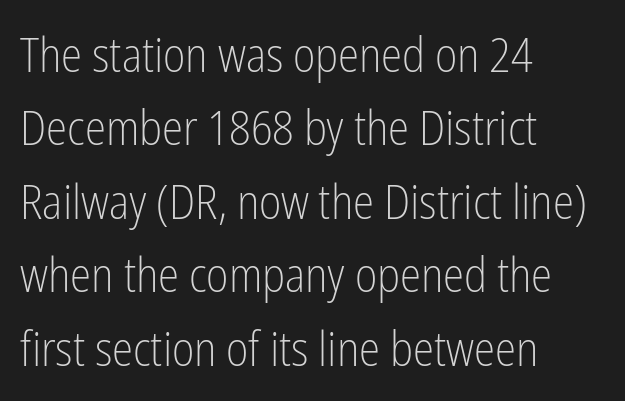
Q: Is the text bold? A: No.
Q: Is the text italic (slanted)? A: No, it is upright.
Q: Is the typeface a serif or a sans-serif typeface? A: Sans-serif.
Q: Is the text underlined? A: No.
Q: How is the paragraph aligned? A: Left-aligned.
Q: Is the spacing between letters normal or unusually wide? A: Normal.
Q: Is the spacing between lines tight, normal or loose? A: Normal.
Q: Width (condensed, normal, or wide)? A: Condensed.
Q: Stroke contrast? A: Low.
Q: x-height? A: Medium.
Q: Monospaced? A: No.
